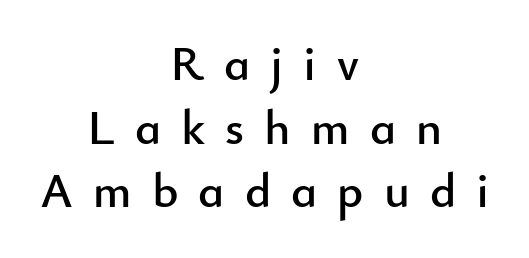
Regarding leading, the lines here are spaced in the standard way. Both edges are ragged and mirror each other, which tells us the setting is centered. The strip under each line holds only bare page. Spacing verdict: proportional, widths tailored to each character. The typeface chosen for these lines omits serifs. The passage shown has open, widely tracked lettering throughout.
